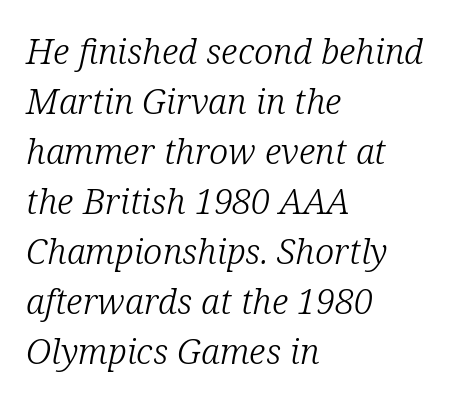
The image shows 35 px light serif type, italic (leaning right); set left-aligned, normal line spacing (1.43x), normal letter spacing, not underlined; low stroke contrast and a medium x-height.
